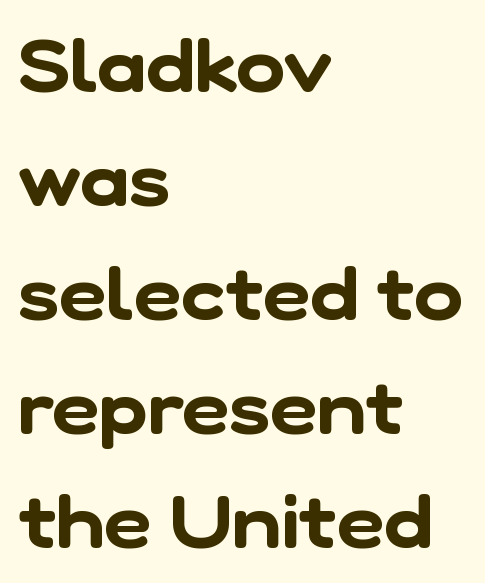
Q: Is the typeface a serif or a sans-serif typeface? A: Sans-serif.
Q: Is the text underlined? A: No.
Q: How is the paragraph aligned? A: Left-aligned.
Q: Is the spacing between letters normal or unusually wide? A: Normal.
Q: Is the spacing between lines tight, normal or loose? A: Normal.
Q: Width (condensed, normal, or wide)? A: Normal.
Q: Stroke contrast? A: Low.
Q: x-height? A: Medium.
Q: Monospaced? A: No.
